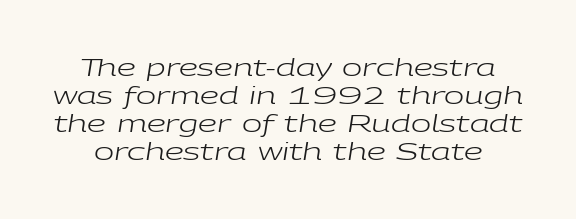
Underlining? Definitely not there. Would a proofreader flag this as italicized? Yes. The letters look calm and open, with moderate or lighter stems. Compared with typical body copy, the letter spacing here is the same.
